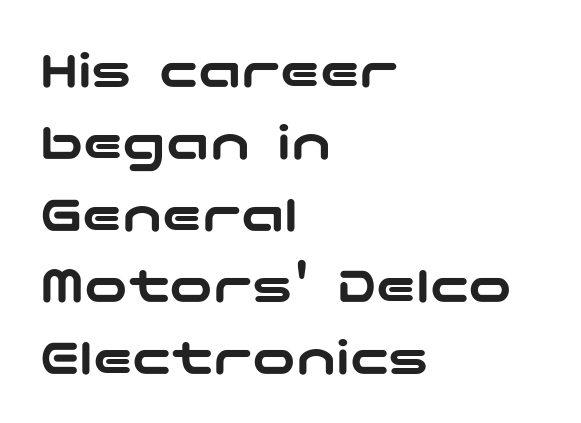
{"serif": "no", "italic": "no", "width": "wide", "stroke_contrast": "low", "x_height": "medium", "underline": "no", "align": "left", "line_spacing": "normal", "line_spacing_ratio": 1.33, "letter_spacing": "normal", "letter_spacing_em": 0.0, "glyph_px": 54}
